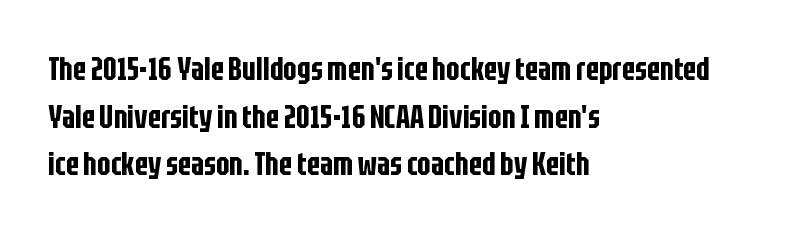
Q: Is the text italic (slanted)? A: No, it is upright.
Q: Is the typeface a serif or a sans-serif typeface? A: Sans-serif.
Q: Is the text underlined? A: No.
Q: How is the paragraph aligned? A: Left-aligned.
Q: Is the spacing between letters normal or unusually wide? A: Normal.
Q: Is the spacing between lines tight, normal or loose? A: Normal.
Q: Width (condensed, normal, or wide)? A: Condensed.
Q: Stroke contrast? A: Low.
Q: x-height? A: Large.
Q: Monospaced? A: No.
